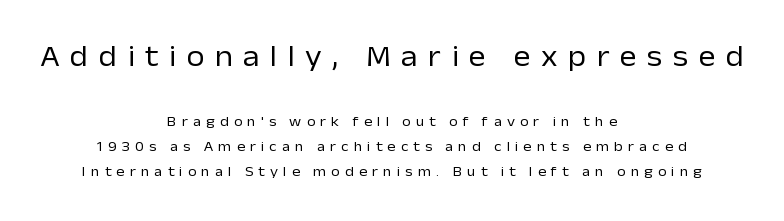
The image shows 29 px regular-weight sans-serif type, upright; set centered, line spacing 1.79x, unusually wide letter spacing (+0.36 em), not underlined; the first (top) block is 2.07x larger; low stroke contrast and a medium x-height.
